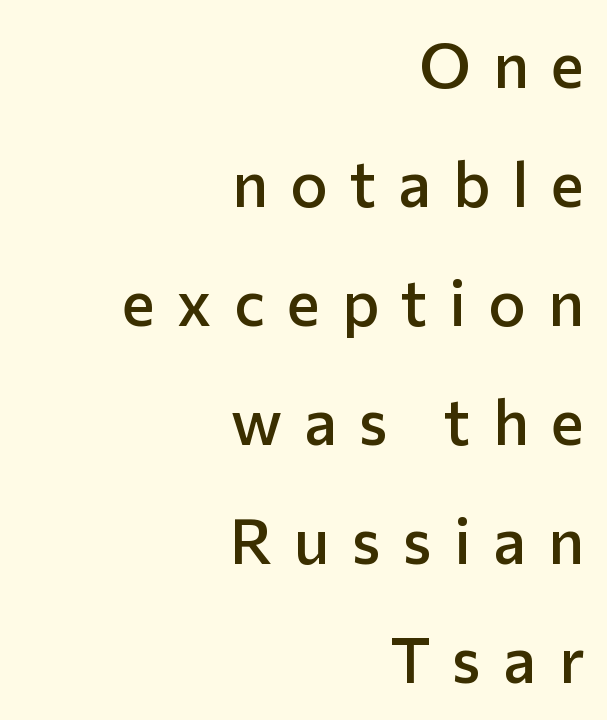
Italic: no, the glyphs are upright roman. Beneath every word, the page is bare. Teacher's note: observe the even right margin — that is flush-right alignment. Moderately thickened strokes mark this as semibold type. The letters are spread apart with noticeably loose tracking. Note the varied advance widths — an 'i' is clearly narrower than an 'm'.
